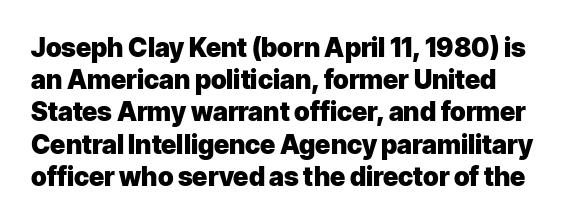
Italic? Not at all — the glyphs are vertical. The letterforms sit shoulder to shoulder at normal distance. Weight check: bold — yes, fully. Each row of text sits above clean, open space.
